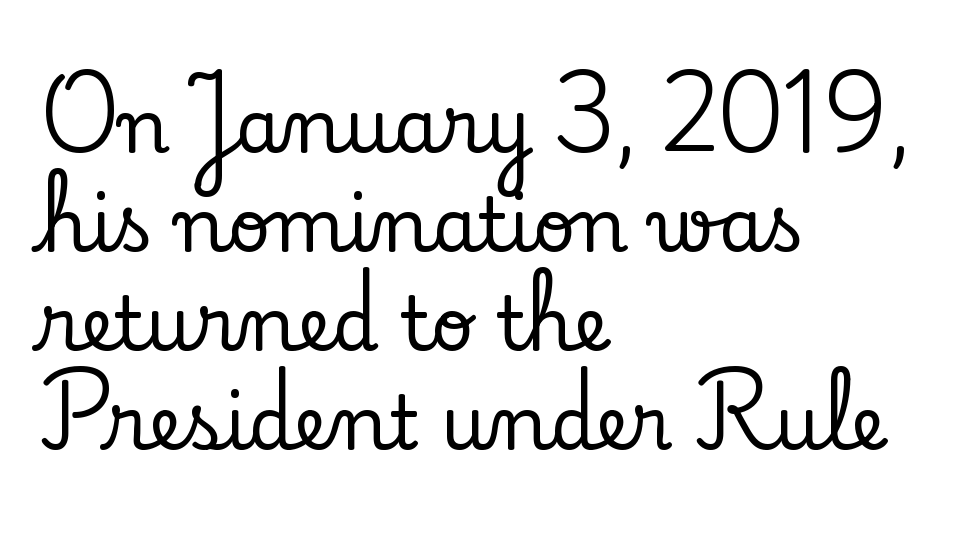
The letters carry serifs — small finishing strokes at the ends of their stems. Any mark beneath the type? The region is blank. What stands out about the letter spacing? Nothing — it is the standard amount. Which margin do the lines hug? The left one — the right edge is uneven. The passage shown is typed in a proportional face where columns would drift.
